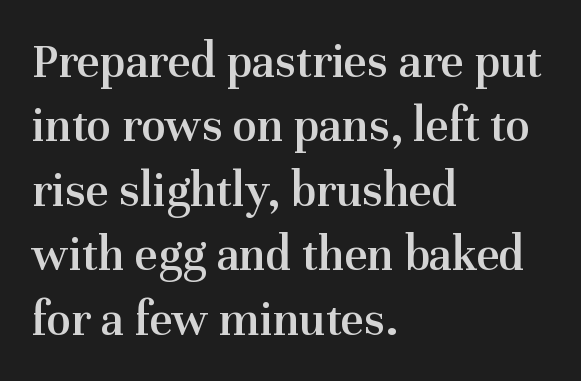
The image shows 50 px semibold serif type, upright; set left-aligned, normal line spacing (1.29x), normal letter spacing, not underlined; medium stroke contrast and a medium x-height.
